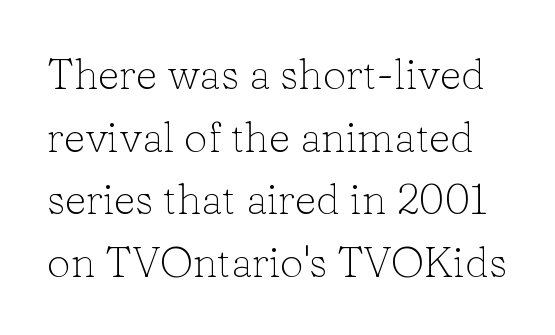
{"serif": "yes", "italic": "no", "bold": "no", "weight": "light", "width": "normal", "stroke_contrast": "low", "x_height": "medium", "monospaced": "no", "underline": "no", "line_spacing": "normal", "line_spacing_ratio": 1.49, "letter_spacing": "normal", "letter_spacing_em": 0.0, "glyph_px": 42}
